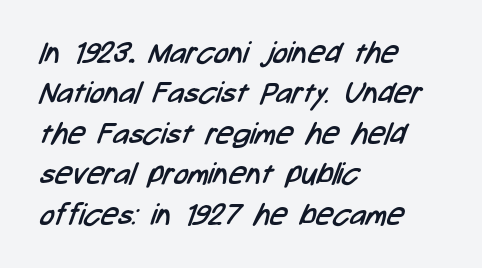
Q: Is the text bold? A: No.
Q: Is the typeface a serif or a sans-serif typeface? A: Sans-serif.
Q: Is the text underlined? A: No.
Q: How is the paragraph aligned? A: Left-aligned.
Q: Is the spacing between letters normal or unusually wide? A: Normal.
Q: Is the spacing between lines tight, normal or loose? A: Normal.
Q: Width (condensed, normal, or wide)? A: Condensed.
Q: Stroke contrast? A: Low.
Q: x-height? A: Medium.
Q: Monospaced? A: No.
